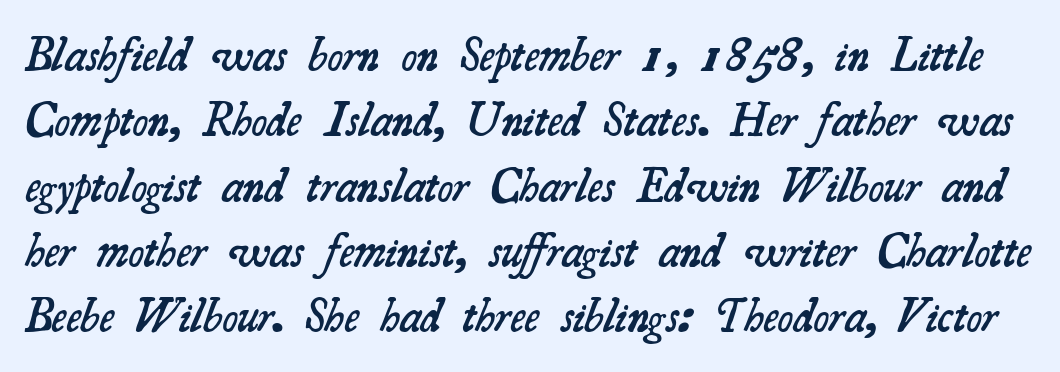
Q: Is the text bold? A: Semi-bold.
Q: Is the typeface a serif or a sans-serif typeface? A: Serif.
Q: Is the text underlined? A: No.
Q: Is the spacing between letters normal or unusually wide? A: Normal.
Q: Is the spacing between lines tight, normal or loose? A: Normal.
Q: Width (condensed, normal, or wide)? A: Normal.
Q: Stroke contrast? A: Medium.
Q: x-height? A: Small.
Q: Monospaced? A: No.
